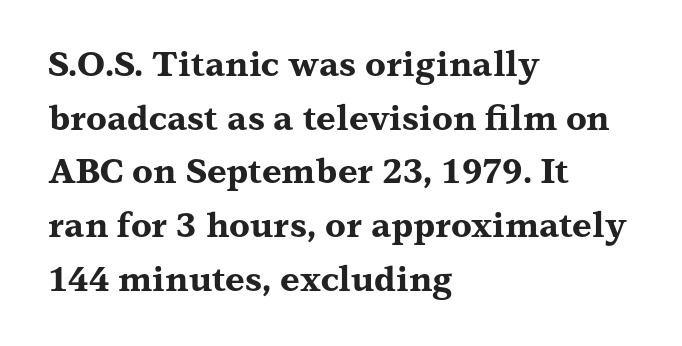
Q: Is the text bold? A: Yes.
Q: Is the text italic (slanted)? A: No, it is upright.
Q: Is the typeface a serif or a sans-serif typeface? A: Serif.
Q: Is the text underlined? A: No.
Q: How is the paragraph aligned? A: Left-aligned.
Q: Is the spacing between letters normal or unusually wide? A: Normal.
Q: Is the spacing between lines tight, normal or loose? A: Normal.
Q: Width (condensed, normal, or wide)? A: Wide.
Q: Stroke contrast? A: Medium.
Q: x-height? A: Medium.
Q: Monospaced? A: No.
